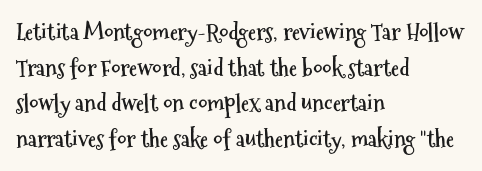
The image shows 23 px bold type, upright; set left-aligned, normal line spacing (1.55x), normal letter spacing, not underlined.
